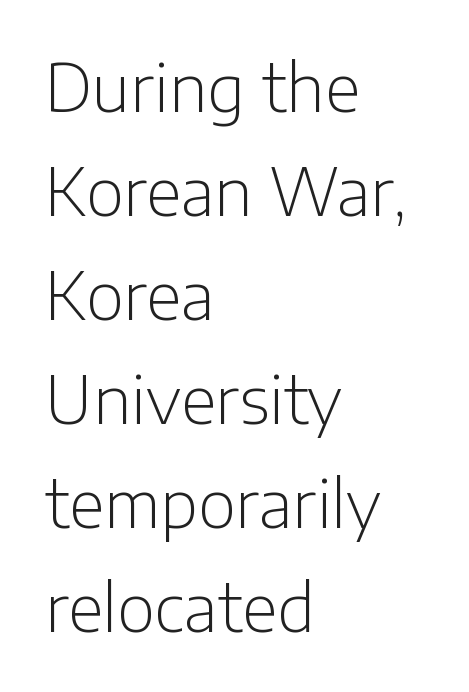
Stems here are at most as thick as an everyday book face. Note: no serifs on the glyphs. Descender tails drop into unmarked territory. The lines are quadded left. The lines sit at an ordinary, default distance from one another.
